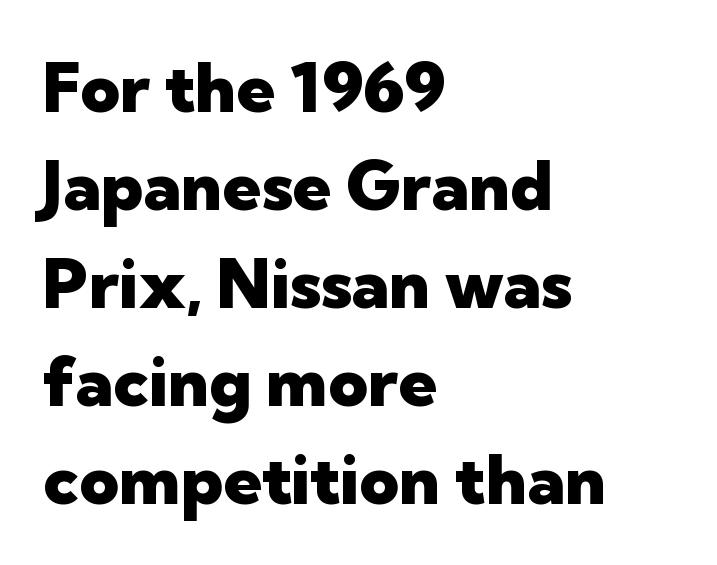
The image shows 69 px heavy sans-serif type, upright; set left-aligned, normal line spacing (1.42x), normal letter spacing, not underlined; low stroke contrast and a medium x-height.
